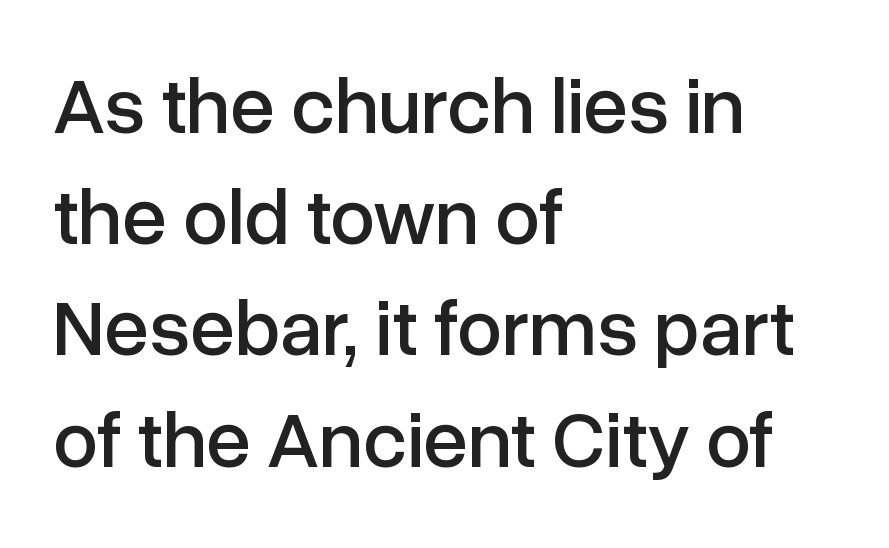
{"serif": "no", "italic": "no", "width": "normal", "stroke_contrast": "low", "x_height": "medium", "monospaced": "no", "underline": "no", "align": "left", "line_spacing": "normal", "line_spacing_ratio": 1.39, "letter_spacing": "normal", "letter_spacing_em": 0.0, "glyph_px": 80}
